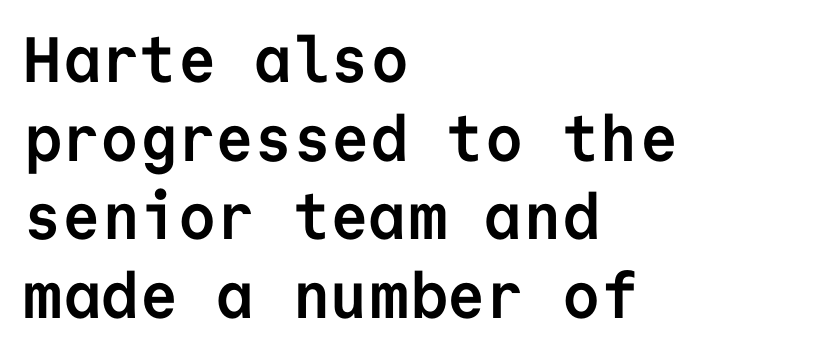
Observe the ordinary spacing: letters are neighbours, not strangers. Rendered with straight, roman letterforms. Letters rest on an invisible, unmarked baseline. These lines are set flush left with a ragged right edge. The face used here is monospaced, like something from a code editor. This sample uses a sans-serif face.
